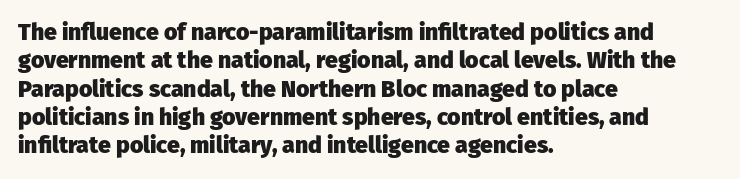
The image shows 23 px bold type, upright; set left-aligned, line spacing 1.23x, normal letter spacing, not underlined.
